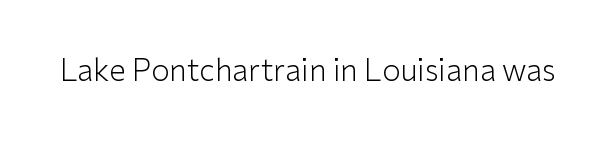
The image shows 30 px light sans-serif type, upright; set normal letter spacing, not underlined; low stroke contrast and a medium x-height.
